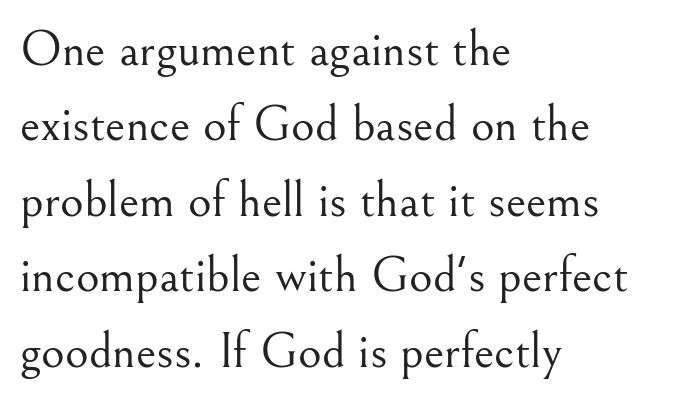
{"serif": "yes", "italic": "no", "bold": "no", "weight": "light", "width": "normal", "stroke_contrast": "medium", "x_height": "small", "monospaced": "no", "underline": "no", "align": "left", "line_spacing": "normal", "line_spacing_ratio": 1.48, "letter_spacing": "normal", "letter_spacing_em": 0.0, "glyph_px": 51}
